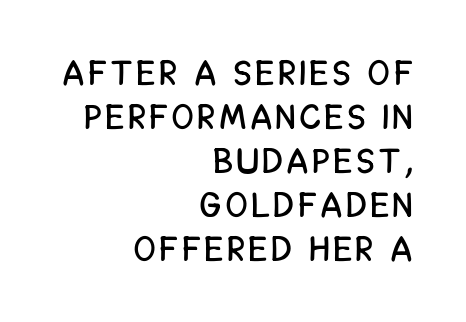
Where is the straight margin? On the right. It's the straight-up-and-down kind of type. Descenders are the only things crossing below the line. A typesetter would call this proportional, since set widths differ per character. How would I describe the line gaps? Plain and ordinary.
